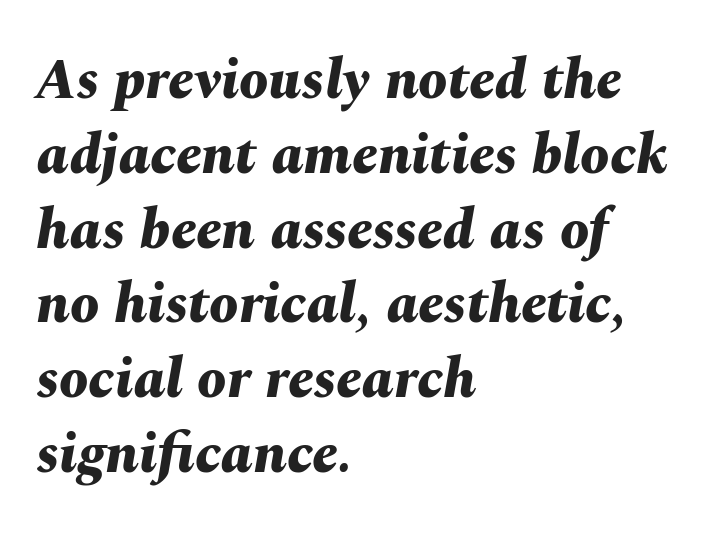
Q: Is the text bold? A: Yes.
Q: Is the text italic (slanted)? A: Yes, it leans right by about 10 degrees.
Q: Is the text underlined? A: No.
Q: How is the paragraph aligned? A: Left-aligned.
Q: Is the spacing between letters normal or unusually wide? A: Normal.
Q: Is the spacing between lines tight, normal or loose? A: Normal.
Q: Width (condensed, normal, or wide)? A: Normal.
Q: Stroke contrast? A: Medium.
Q: x-height? A: Medium.
Q: Monospaced? A: No.
